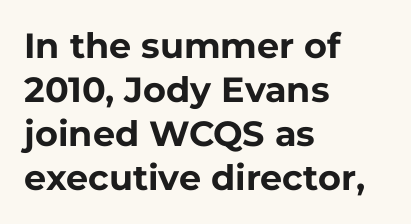
The image shows 35 px bold sans-serif type, upright; set left-aligned, normal line spacing (1.26x), normal letter spacing, not underlined; low stroke contrast and a medium x-height.
